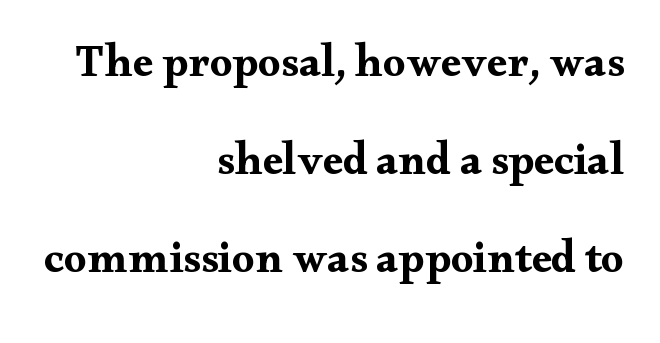
The type is set solid horizontally, with unmodified tracking. Does the leading feel generous? Absolutely, it's lavish. The rag falls on the left side of this text block. The letters stand upright; this is a roman face.
